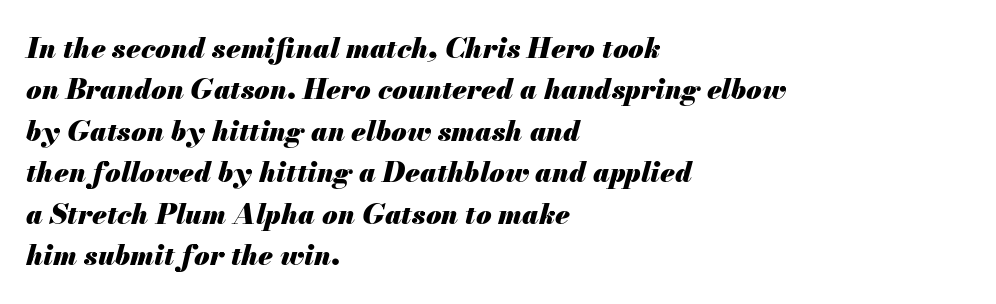
The image shows 28 px heavy type, italic (leaning right); set left-aligned, normal line spacing (1.48x), normal letter spacing, not underlined; medium stroke contrast and a small x-height.
